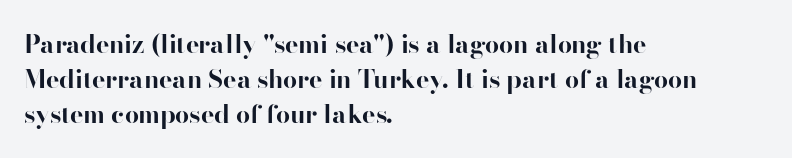
Q: Is the text bold? A: Yes.
Q: Is the text italic (slanted)? A: No, it is upright.
Q: Is the text underlined? A: No.
Q: How is the paragraph aligned? A: Left-aligned.
Q: Is the spacing between letters normal or unusually wide? A: Normal.
Q: Is the spacing between lines tight, normal or loose? A: Normal.
